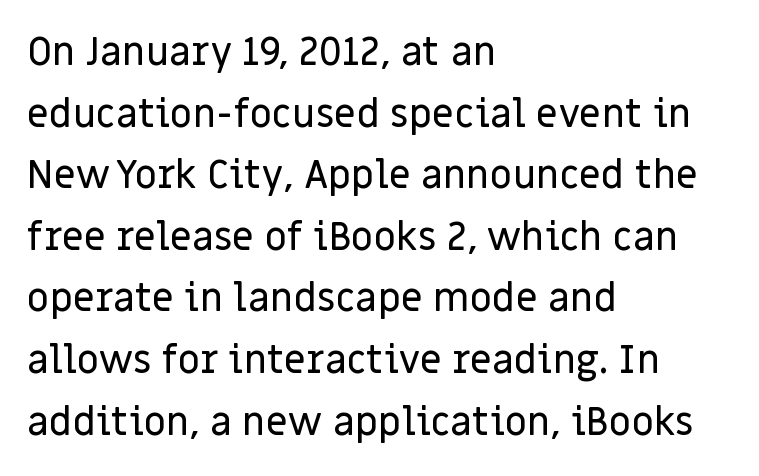
A typesetter would call this leading conventional body-copy spacing. Spacing between characters is what you'd get straight out of the box. Here the designer chose a conventional face with non-uniform glyph widths. A clean baseline with only descenders dipping below it. Italic? Not at all — the glyphs are vertical. Each line starts at the same left margin while the right side varies.
